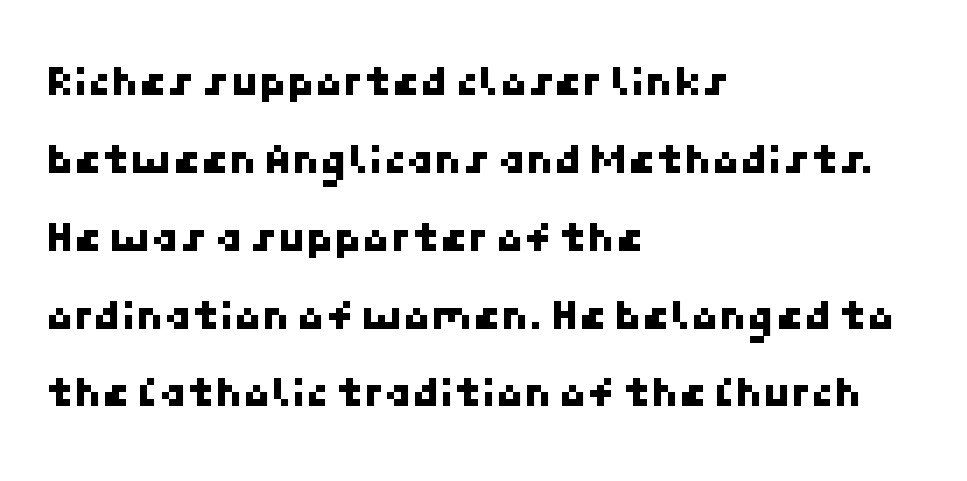
{"serif": "no", "width": "normal", "stroke_contrast": "low", "x_height": "medium", "underline": "no", "align": "left", "line_spacing_ratio": 1.73, "letter_spacing": "normal", "letter_spacing_em": 0.0, "glyph_px": 45}
